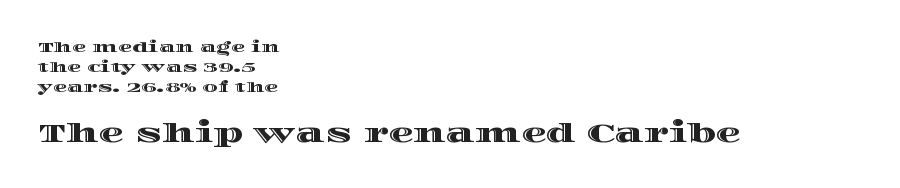
Q: Is the text italic (slanted)? A: No, it is upright.
Q: Is the text underlined? A: No.
Q: How is the paragraph aligned? A: Left-aligned.
Q: Is the spacing between letters normal or unusually wide? A: Normal.
Q: Is the spacing between lines tight, normal or loose? A: Normal.
Q: Which block of text is set in a larger size, the first (top) or the second (bottom)? A: The second (bottom) one.
